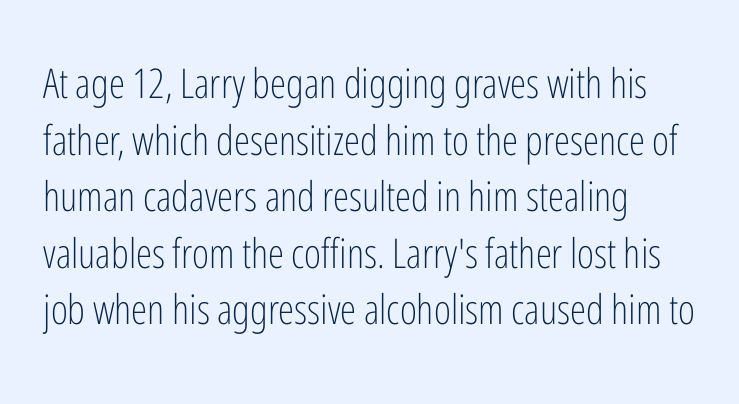
The image shows 41 px light, condensed sans-serif type, upright; set left-aligned, normal line spacing (1.38x), normal letter spacing, not underlined; low stroke contrast and a medium x-height.
